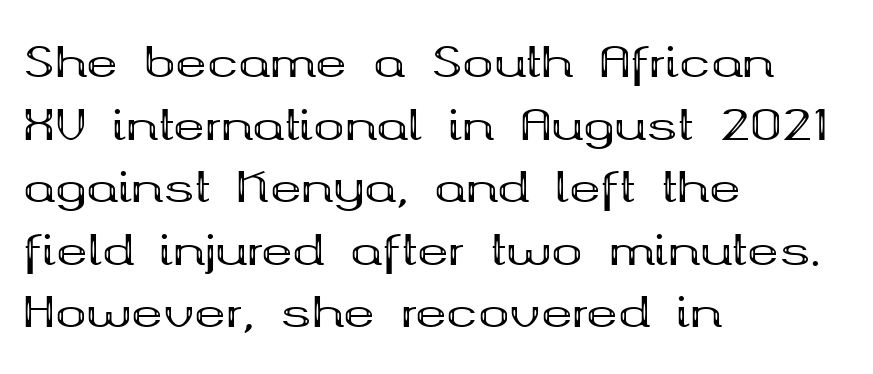
Q: Is the text bold? A: Yes.
Q: Is the text italic (slanted)? A: No, it is upright.
Q: Is the typeface a serif or a sans-serif typeface? A: Serif.
Q: Is the text underlined? A: No.
Q: How is the paragraph aligned? A: Left-aligned.
Q: Is the spacing between letters normal or unusually wide? A: Normal.
Q: Is the spacing between lines tight, normal or loose? A: Normal.
Q: Width (condensed, normal, or wide)? A: Wide.
Q: Stroke contrast? A: Medium.
Q: x-height? A: Medium.
Q: Monospaced? A: No.
